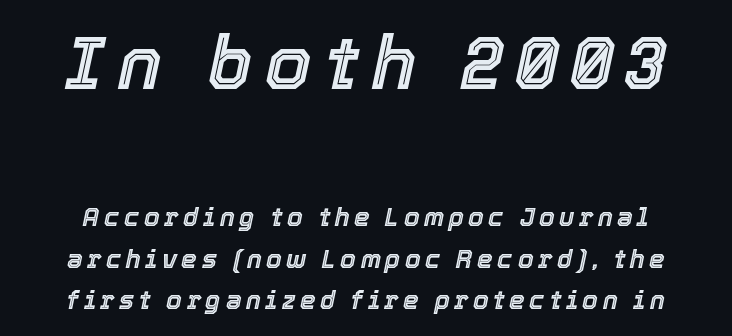
The image shows 74 px text type, italic (leaning right); set normal line spacing (1.65x), not underlined; the first (top) block is 2.96x larger; a medium x-height.
